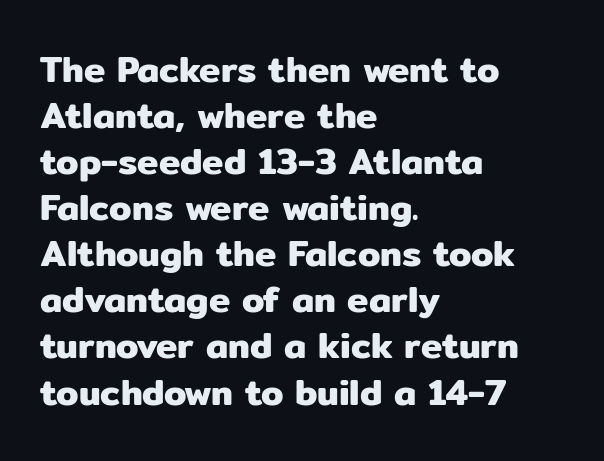
The image shows 36 px sans-serif type, upright; set left-aligned, normal line spacing (1.28x), normal letter spacing, not underlined; low stroke contrast and a medium x-height.
